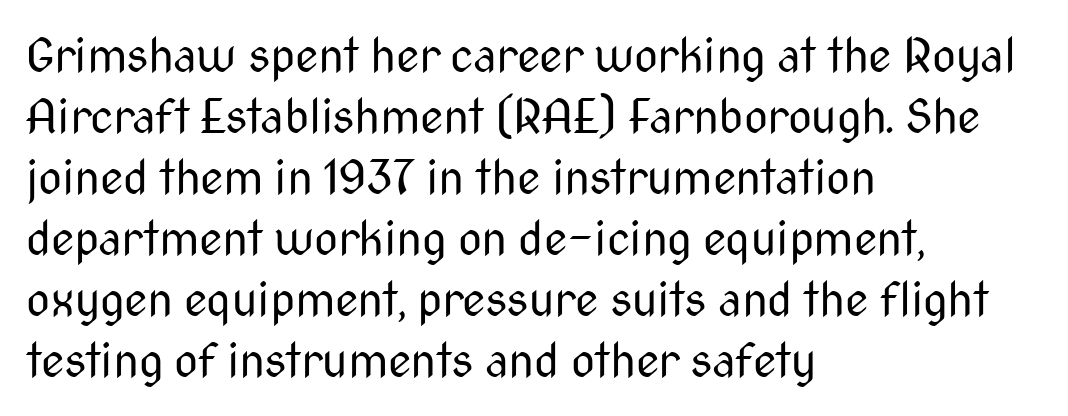
Q: Is the text bold? A: No.
Q: Is the text italic (slanted)? A: No, it is upright.
Q: Is the typeface a serif or a sans-serif typeface? A: Sans-serif.
Q: Is the text underlined? A: No.
Q: How is the paragraph aligned? A: Left-aligned.
Q: Is the spacing between letters normal or unusually wide? A: Normal.
Q: Is the spacing between lines tight, normal or loose? A: Normal.
Q: Width (condensed, normal, or wide)? A: Condensed.
Q: Stroke contrast? A: Medium.
Q: x-height? A: Medium.
Q: Monospaced? A: No.
